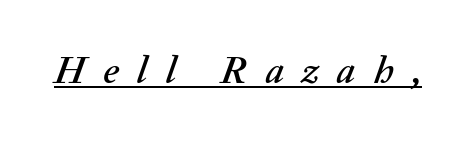
{"italic": "yes", "lean": "right", "slant_degrees": 20, "width": "normal", "stroke_contrast": "medium", "x_height": "medium", "monospaced": "no", "underline": "yes", "letter_spacing": "wide", "letter_spacing_em": 0.48, "glyph_px": 38}
